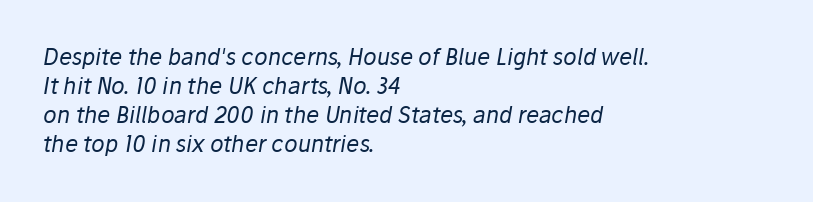
Clear beneath every line of the passage. You can tell it's italic because the verticals aren't actually vertical. Whoever set this chose a conventional vertical rhythm. The typeface has the unassuming heft of standard copy or less. Casual observation: everything's shoved over to the left. Glyph-to-glyph distance matches everyday printed text.
